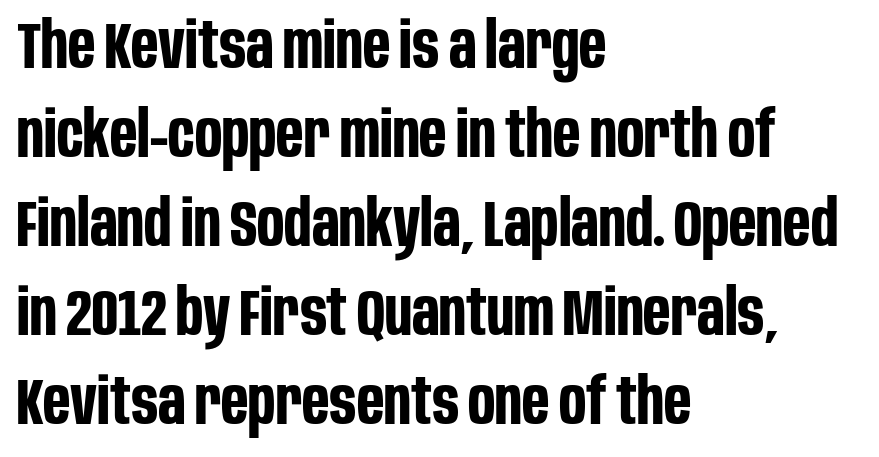
Compared with typical body copy, the letter spacing here is the same. The letters advance in unequal steps, a hallmark of proportional type. The letters are bold, with thick, heavy strokes. Where is the straight margin? On the left. Just letters on the line, the space beneath them empty.
